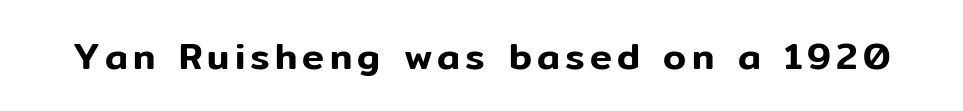
Q: Is the text italic (slanted)? A: No, it is upright.
Q: Is the typeface a serif or a sans-serif typeface? A: Sans-serif.
Q: Is the text underlined? A: No.
Q: Width (condensed, normal, or wide)? A: Normal.
Q: Stroke contrast? A: Low.
Q: x-height? A: Medium.
Q: Monospaced? A: No.
